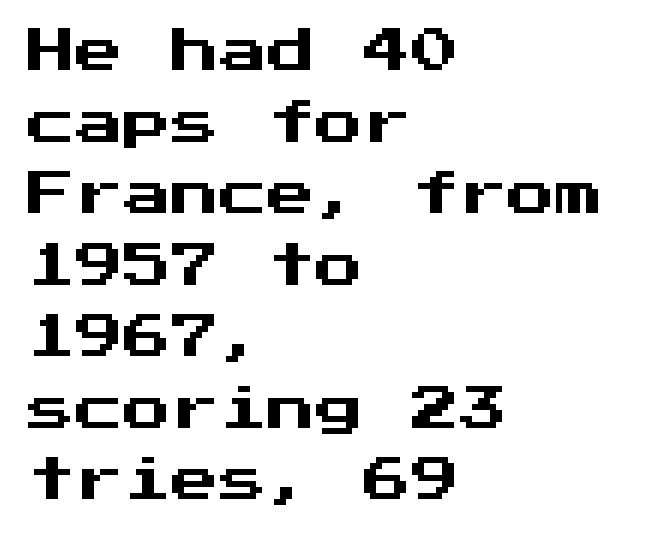
The letterforms sit shoulder to shoulder at normal distance. Observe the absence of serifs on each vertical stroke in this sample. This is the regular roman posture of the typeface. Quick note: interline space is typical. All the whitespace from short lines collects on the right. This rendering features lettering with no underline.
